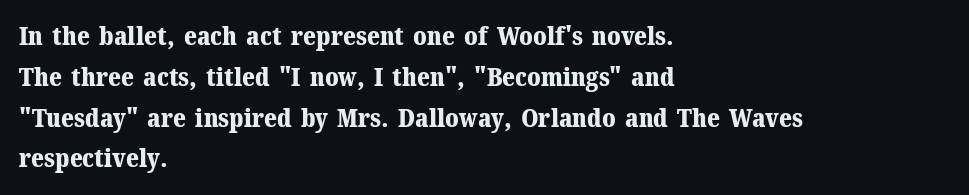
The image shows 26 px bold type, upright; set left-aligned, normal line spacing (1.57x), normal letter spacing, not underlined.
